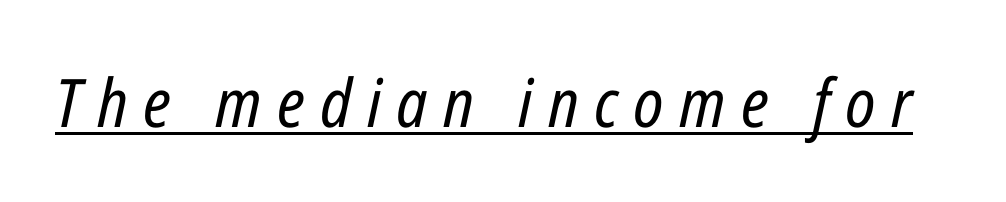
Q: Is the text bold? A: No.
Q: Is the text italic (slanted)? A: Yes, it leans right by about 12 degrees.
Q: Is the text underlined? A: Yes.
Q: Is the spacing between letters normal or unusually wide? A: Unusually wide.
Q: Width (condensed, normal, or wide)? A: Condensed.
Q: Stroke contrast? A: Low.
Q: x-height? A: Medium.
Q: Monospaced? A: No.
